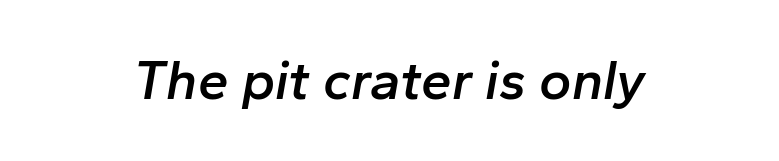
Observe the lean: these are italic letterforms. Proportional: the letters do not fall into vertical columns. Nobody drew a line under any word here. The face used here is a semibold: visibly heavier than regular, lighter than bold. Between one letter and the next there's only the usual sliver of space.
